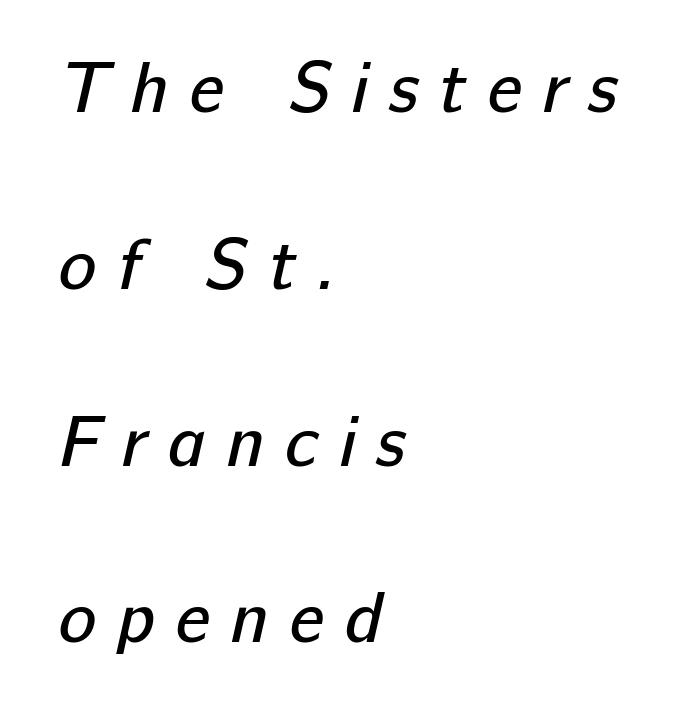
Q: Is the text bold? A: No.
Q: Is the typeface a serif or a sans-serif typeface? A: Sans-serif.
Q: Is the text underlined? A: No.
Q: How is the paragraph aligned? A: Left-aligned.
Q: Is the spacing between letters normal or unusually wide? A: Unusually wide.
Q: Is the spacing between lines tight, normal or loose? A: Loose.
Q: Width (condensed, normal, or wide)? A: Normal.
Q: Stroke contrast? A: Low.
Q: x-height? A: Medium.
Q: Monospaced? A: No.
